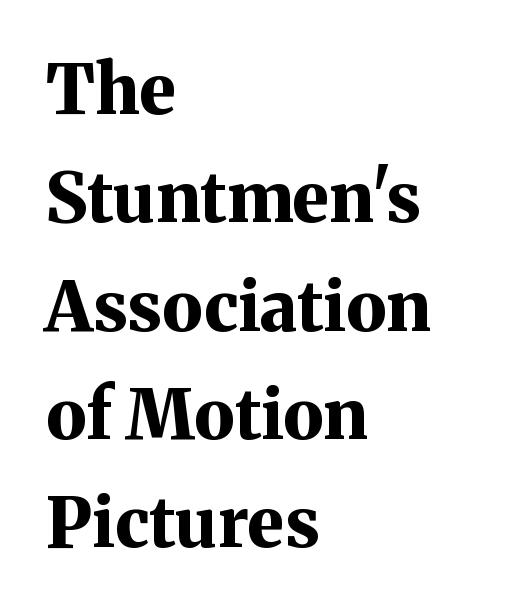
The image shows 69 px bold serif type, upright; set left-aligned, normal line spacing (1.57x), normal letter spacing, not underlined; medium stroke contrast and a medium x-height.
